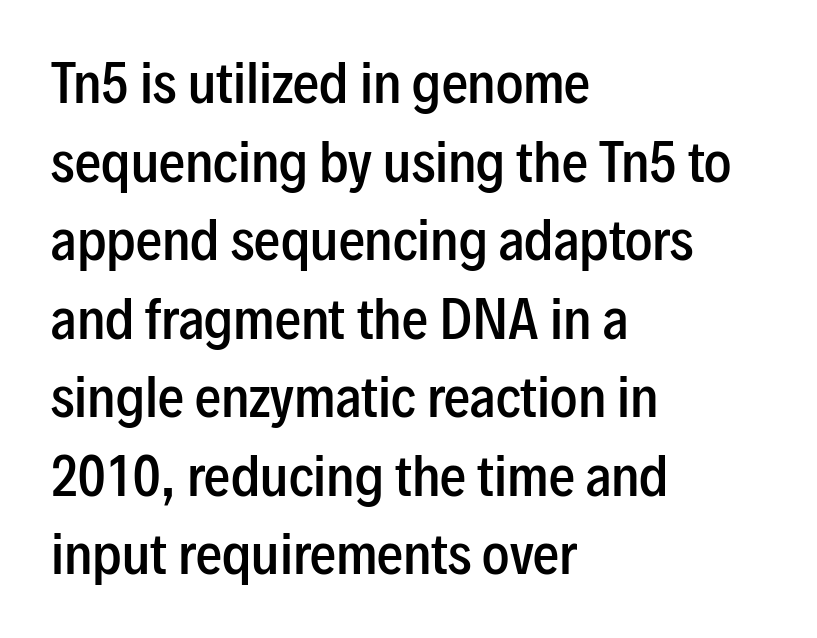
Q: Is the text bold? A: Semi-bold.
Q: Is the text italic (slanted)? A: No, it is upright.
Q: Is the typeface a serif or a sans-serif typeface? A: Sans-serif.
Q: Is the text underlined? A: No.
Q: How is the paragraph aligned? A: Left-aligned.
Q: Is the spacing between letters normal or unusually wide? A: Normal.
Q: Is the spacing between lines tight, normal or loose? A: Normal.
Q: Width (condensed, normal, or wide)? A: Condensed.
Q: Stroke contrast? A: Low.
Q: x-height? A: Medium.
Q: Monospaced? A: No.
